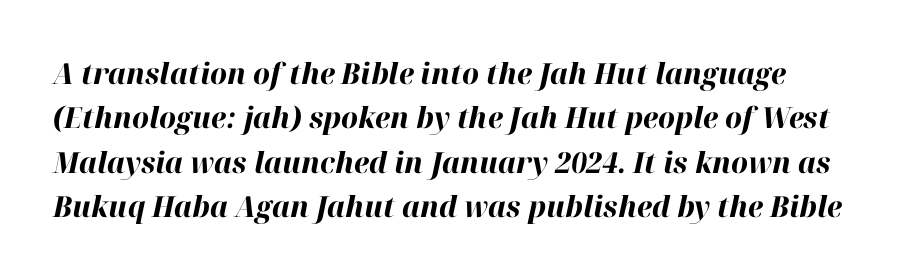
{"italic": "yes", "lean": "right", "slant_degrees": 12, "bold": "yes", "weight": "bold", "width": "normal", "stroke_contrast": "high", "x_height": "medium", "monospaced": "no", "underline": "no", "line_spacing": "normal", "line_spacing_ratio": 1.53, "letter_spacing": "normal", "letter_spacing_em": 0.0, "glyph_px": 29}
